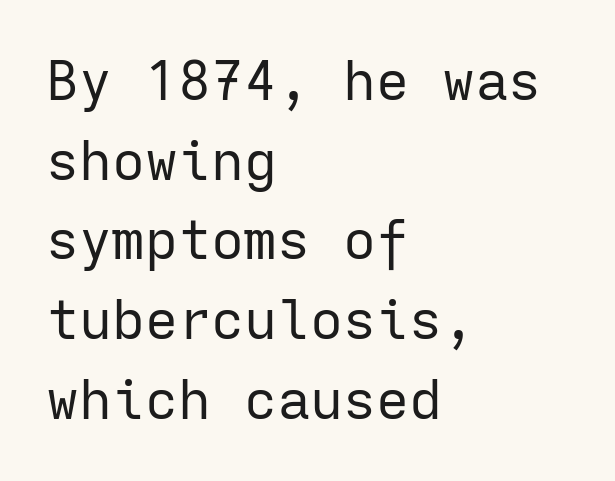
Q: Is the text bold? A: No.
Q: Is the text italic (slanted)? A: No, it is upright.
Q: Is the typeface a serif or a sans-serif typeface? A: Sans-serif.
Q: Is the text underlined? A: No.
Q: How is the paragraph aligned? A: Left-aligned.
Q: Is the spacing between letters normal or unusually wide? A: Normal.
Q: Is the spacing between lines tight, normal or loose? A: Normal.
Q: Width (condensed, normal, or wide)? A: Normal.
Q: Stroke contrast? A: Low.
Q: x-height? A: Medium.
Q: Monospaced? A: Yes.
